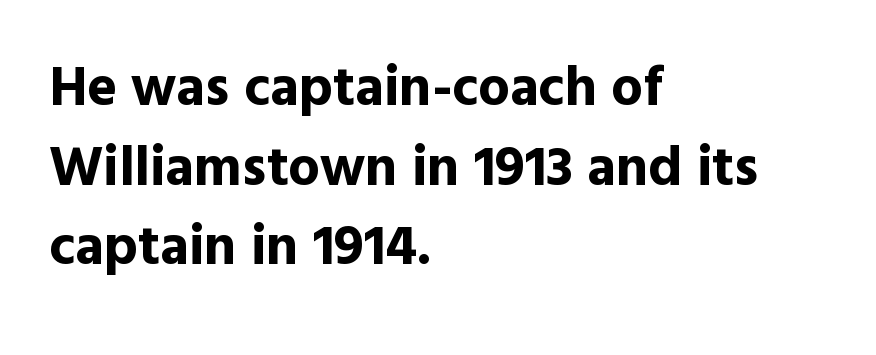
{"serif": "no", "italic": "no", "bold": "yes", "weight": "bold", "width": "normal", "x_height": "medium", "monospaced": "no", "underline": "no", "align": "left", "line_spacing": "normal", "line_spacing_ratio": 1.42, "letter_spacing": "normal", "letter_spacing_em": 0.0, "glyph_px": 56}
